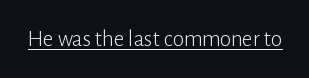
Students, observe the line beneath the letters — that is underlining. You can tell it's not italic because the verticals are truly vertical. Stems here are at most as thick as an everyday book face. Between one letter and the next there's only the usual sliver of space.
